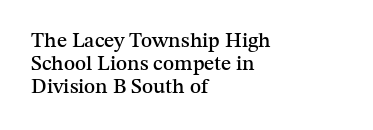
How are the letters spaced? Ordinarily, with no added tracking. Rows of type sit shoulder to shoulder in the vertical direction. A typesetter would mark this as roman, not italic. In CSS terms this would be text-align: left.
